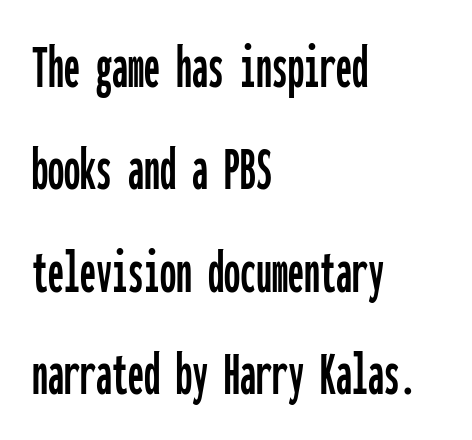
Does the leading feel generous? No, just average. It's the straight-up-and-down kind of type. The letters carry no serifs — their stems end cleanly without finishing strokes. Notice how the passage keeps a crisp vertical edge on the left only.
